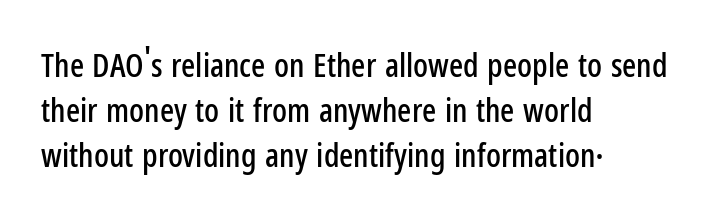
Standard letterfit; no display-style spreading of the glyphs. Grotesque or geometric, the face here clearly has no serifs. Line beginnings align vertically; line endings do not. Horizontal bands of white between lines are of average thickness. These lines were composed using upright roman letters.
